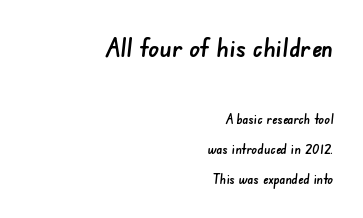
Honestly, the letter spacing is just normal — you wouldn't notice it. Horizontal alignment here is rightward, an uncommon choice for prose. Glance below the letters and you will spot only blank space. This sample trades compactness for vertical openness between lines.
